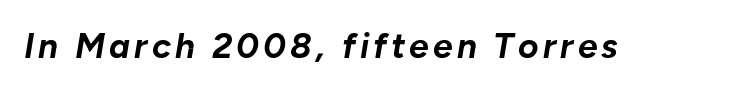
Q: Is the text bold? A: Yes.
Q: Is the text italic (slanted)? A: Yes, it leans right by about 10 degrees.
Q: Is the text underlined? A: No.
Q: Width (condensed, normal, or wide)? A: Normal.
Q: Stroke contrast? A: Low.
Q: x-height? A: Medium.
Q: Monospaced? A: No.
